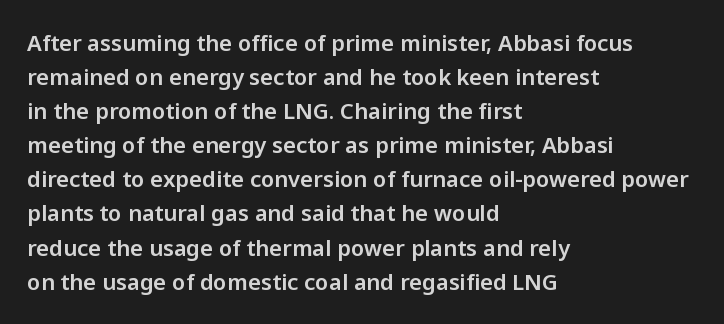
Q: Is the text italic (slanted)? A: No, it is upright.
Q: Is the text underlined? A: No.
Q: How is the paragraph aligned? A: Left-aligned.
Q: Is the spacing between letters normal or unusually wide? A: Normal.
Q: Is the spacing between lines tight, normal or loose? A: Normal.
